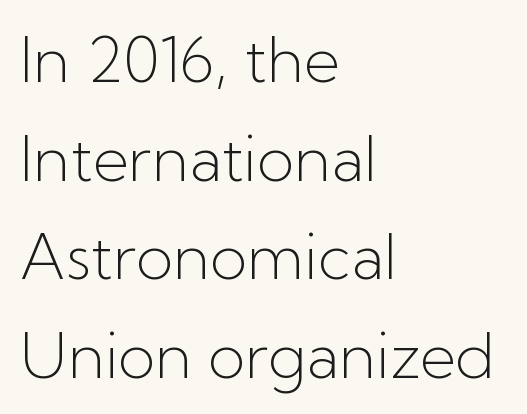
Q: Is the text bold? A: No.
Q: Is the text italic (slanted)? A: No, it is upright.
Q: Is the typeface a serif or a sans-serif typeface? A: Sans-serif.
Q: Is the text underlined? A: No.
Q: How is the paragraph aligned? A: Left-aligned.
Q: Is the spacing between letters normal or unusually wide? A: Normal.
Q: Is the spacing between lines tight, normal or loose? A: Normal.
Q: Width (condensed, normal, or wide)? A: Normal.
Q: Stroke contrast? A: Low.
Q: x-height? A: Medium.
Q: Monospaced? A: No.
